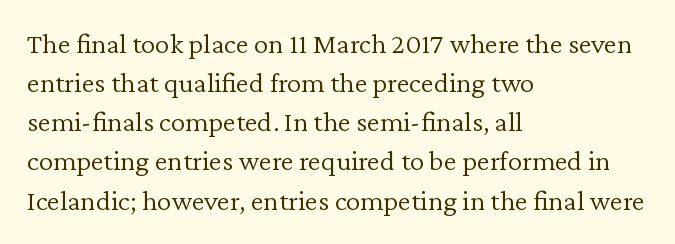
Q: Is the text bold? A: No.
Q: Is the text italic (slanted)? A: No, it is upright.
Q: Is the typeface a serif or a sans-serif typeface? A: Serif.
Q: Is the text underlined? A: No.
Q: How is the paragraph aligned? A: Left-aligned.
Q: Is the spacing between letters normal or unusually wide? A: Normal.
Q: Is the spacing between lines tight, normal or loose? A: Normal.
Q: Width (condensed, normal, or wide)? A: Normal.
Q: Stroke contrast? A: Low.
Q: x-height? A: Medium.
Q: Monospaced? A: No.
